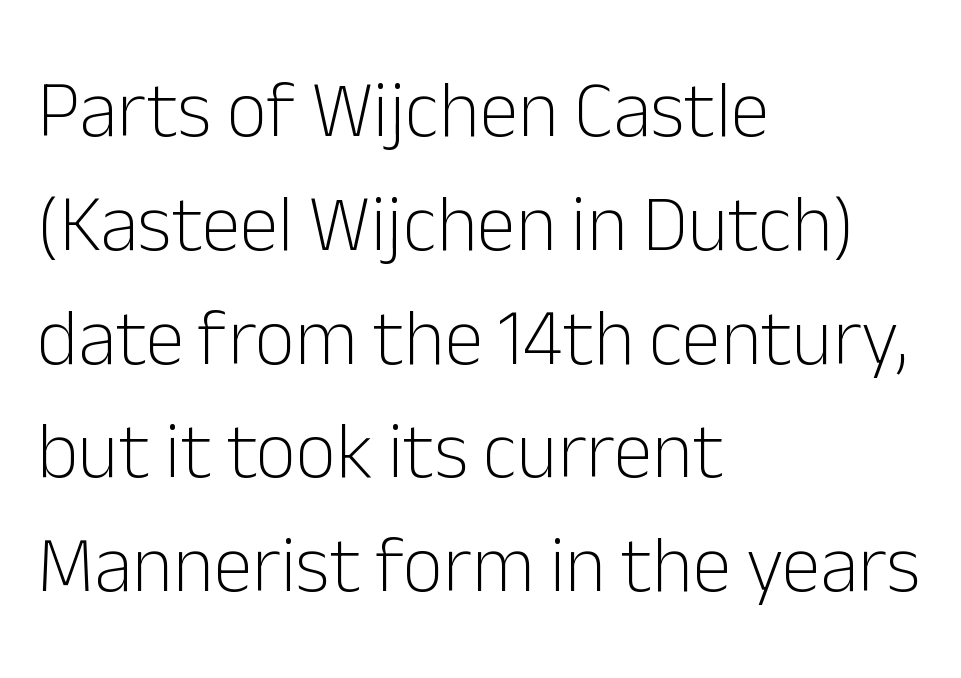
{"serif": "no", "italic": "no", "bold": "no", "weight": "light", "width": "normal", "stroke_contrast": "low", "x_height": "medium", "monospaced": "no", "underline": "no", "align": "left", "line_spacing": "normal", "line_spacing_ratio": 1.44, "letter_spacing": "normal", "letter_spacing_em": 0.0, "glyph_px": 79}
